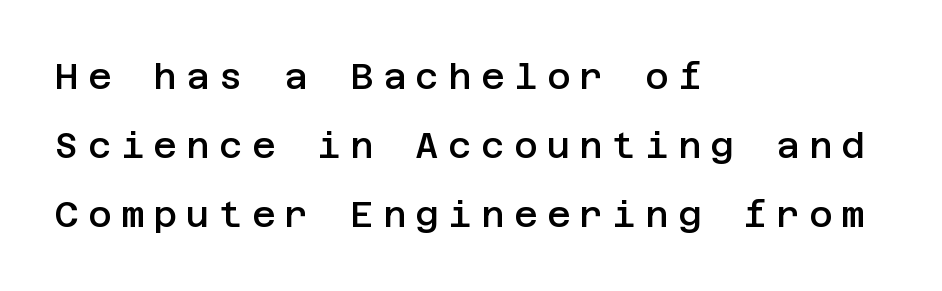
Baseline-to-baseline distance is far greater than the letter height. Does extra space separate the letters? Yes, quite a lot of it. This sample is left-justified, so line endings fall wherever the words run out. Is this a sans? Yes — the strokes have no serifs. The letters stand straight up with perfectly vertical stems.
